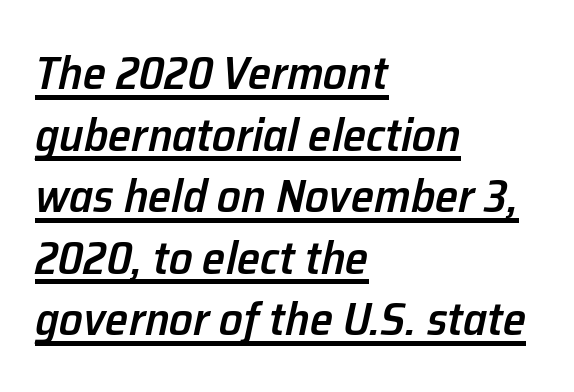
The image shows 47 px semibold type, italic (leaning right); set left-aligned, normal line spacing (1.31x), normal letter spacing, underlined; low stroke contrast and a medium x-height.
